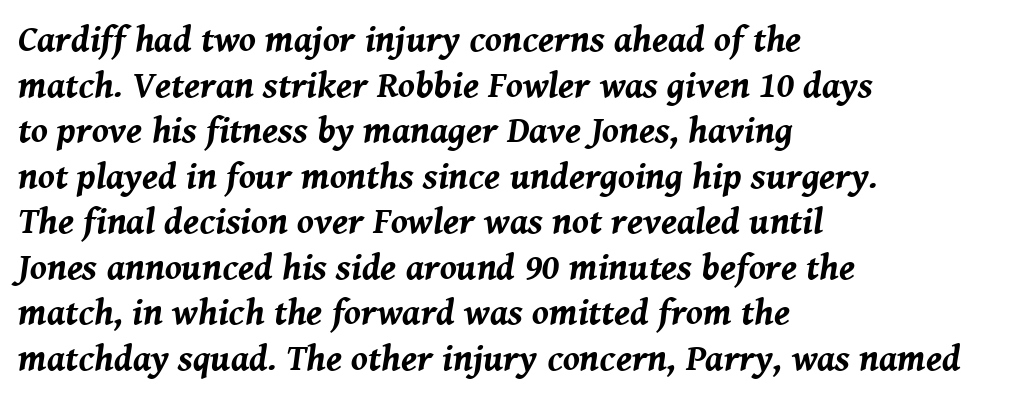
The text carries the slant typical of an italic or oblique font. Note the varied advance widths — an 'i' is clearly narrower than an 'm'. Bold? Absolutely — the strokes are thick and heavy. Clear beneath every line of the passage. What stands out about the letter spacing? Nothing — it is the standard amount. A classic flush-left, rag-right setting is used for this passage.
